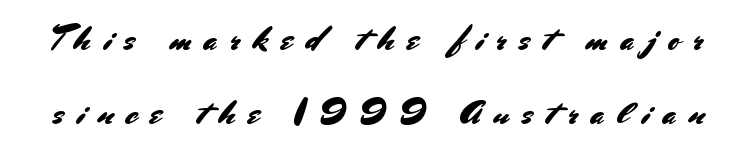
The baseline area is clear. Airy leading. Is the letter spacing exaggerated? Yes — the characters are pushed far apart. The designer went with a sans here, leaving each stem footless.
